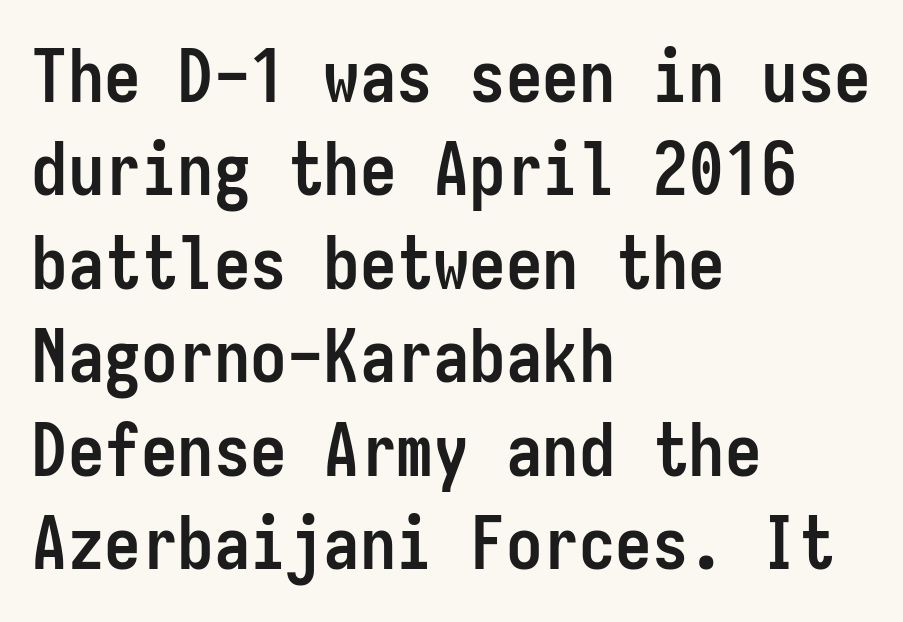
The image shows 73 px semibold, condensed sans-serif type, upright, monospaced; set left-aligned, normal line spacing (1.28x), normal letter spacing, not underlined; low stroke contrast and a medium x-height.
